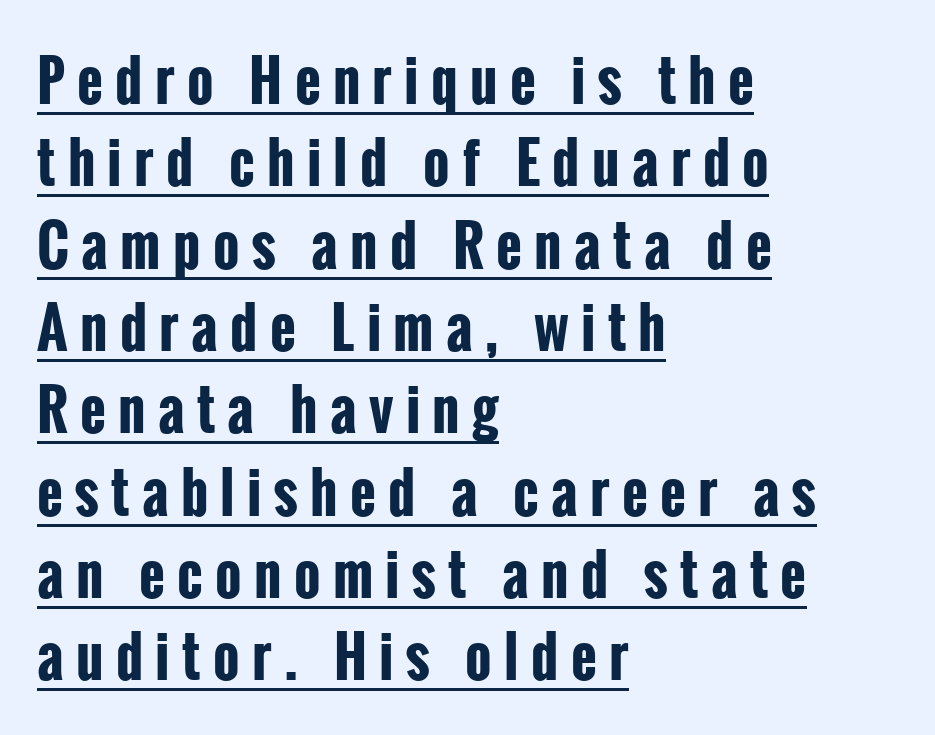
Q: Is the text bold? A: Yes.
Q: Is the text italic (slanted)? A: No, it is upright.
Q: Is the typeface a serif or a sans-serif typeface? A: Sans-serif.
Q: Is the text underlined? A: Yes.
Q: How is the paragraph aligned? A: Left-aligned.
Q: Is the spacing between letters normal or unusually wide? A: Unusually wide.
Q: Is the spacing between lines tight, normal or loose? A: Normal.
Q: Width (condensed, normal, or wide)? A: Condensed.
Q: Stroke contrast? A: Low.
Q: x-height? A: Medium.
Q: Monospaced? A: No.
